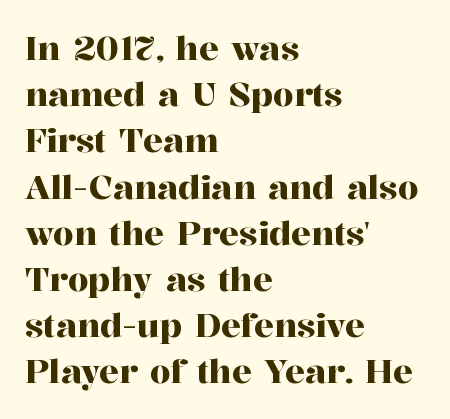
Q: Is the text italic (slanted)? A: No, it is upright.
Q: Is the typeface a serif or a sans-serif typeface? A: Serif.
Q: Is the text underlined? A: No.
Q: How is the paragraph aligned? A: Left-aligned.
Q: Is the spacing between letters normal or unusually wide? A: Normal.
Q: Is the spacing between lines tight, normal or loose? A: Normal.
Q: Width (condensed, normal, or wide)? A: Normal.
Q: Stroke contrast? A: High.
Q: x-height? A: Medium.
Q: Monospaced? A: No.
